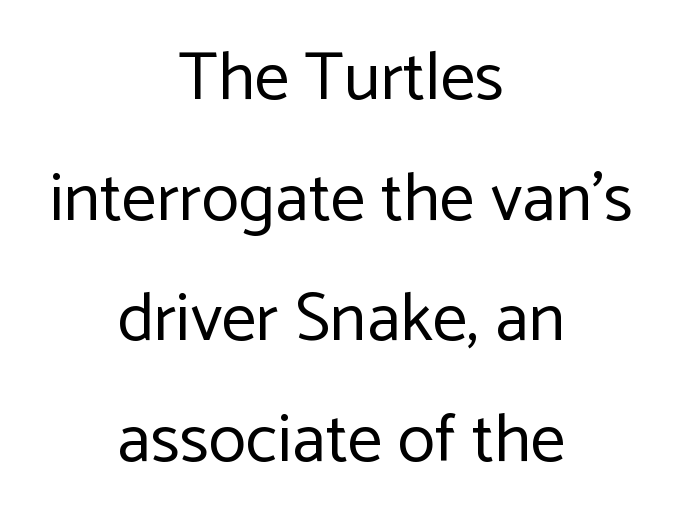
{"serif": "no", "italic": "no", "bold": "no", "weight": "regular", "width": "normal", "stroke_contrast": "low", "x_height": "medium", "monospaced": "no", "underline": "no", "align": "center", "line_spacing_ratio": 1.75, "letter_spacing": "normal", "letter_spacing_em": 0.0, "glyph_px": 69}
